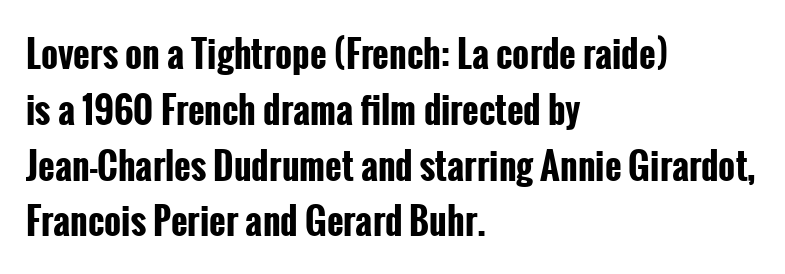
The image shows 36 px bold, condensed sans-serif type, upright; set left-aligned, normal line spacing (1.55x), normal letter spacing, not underlined; low stroke contrast and a medium x-height.
